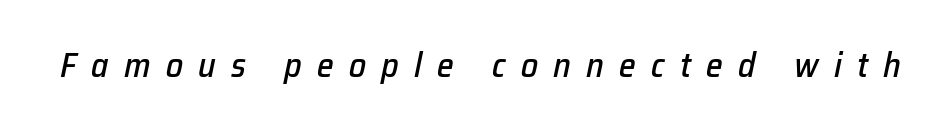
Here the designer chose a conventional face with non-uniform glyph widths. No word sits above an underline. Yep, that's italic — everything's leaning. Observe the wide spacing: letters keep a clear distance from each other.
